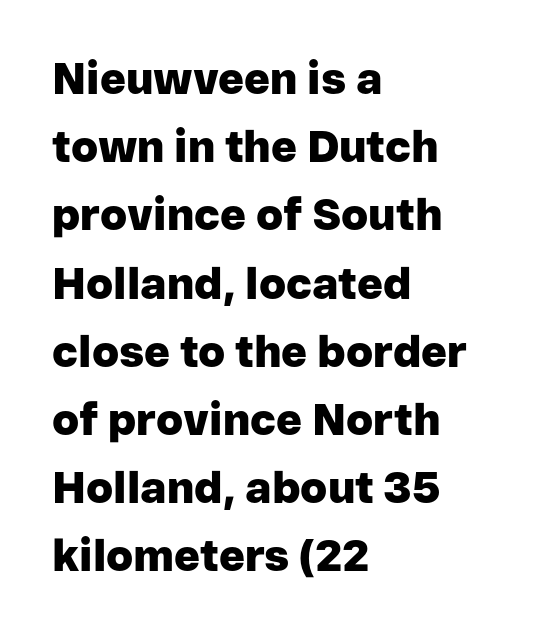
Q: Is the text bold? A: Yes.
Q: Is the text italic (slanted)? A: No, it is upright.
Q: Is the typeface a serif or a sans-serif typeface? A: Sans-serif.
Q: Is the text underlined? A: No.
Q: How is the paragraph aligned? A: Left-aligned.
Q: Is the spacing between letters normal or unusually wide? A: Normal.
Q: Is the spacing between lines tight, normal or loose? A: Normal.
Q: Width (condensed, normal, or wide)? A: Normal.
Q: Stroke contrast? A: Low.
Q: x-height? A: Medium.
Q: Monospaced? A: No.
